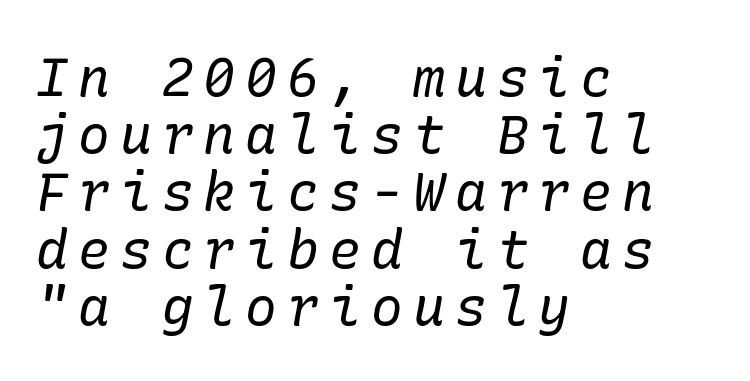
{"italic": "yes", "lean": "right", "slant_degrees": 10, "bold": "no", "weight": "regular", "width": "normal", "stroke_contrast": "low", "x_height": "medium", "underline": "no", "align": "left", "line_spacing": "tight", "line_spacing_ratio": 1.08, "glyph_px": 53}
